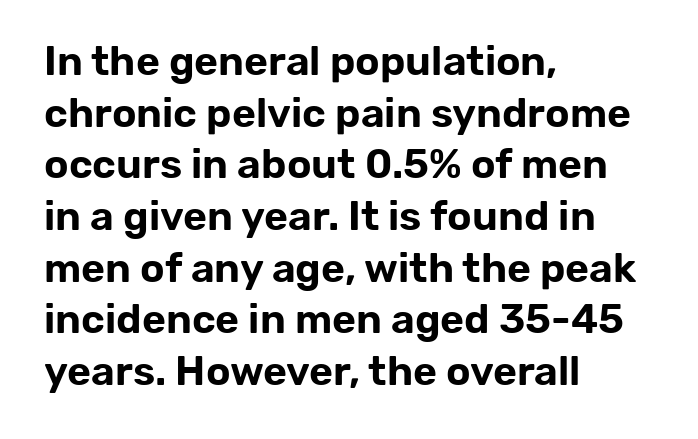
The image shows 41 px sans-serif type, upright; set left-aligned, normal line spacing (1.26x), normal letter spacing, not underlined; low stroke contrast and a medium x-height.
